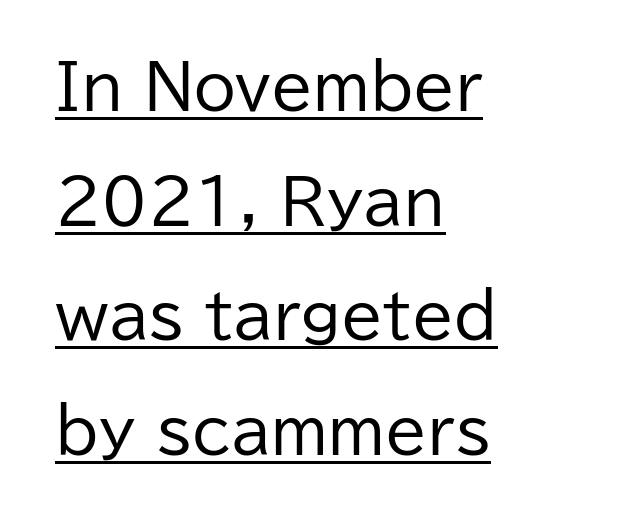
The image shows 61 px regular-weight sans-serif type, upright; set left-aligned, line spacing 1.88x, normal letter spacing, underlined; low stroke contrast and a medium x-height.
